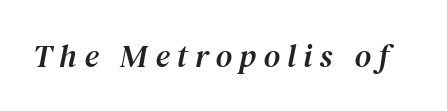
{"serif": "yes", "italic": "yes", "lean": "right", "slant_degrees": 12, "width": "normal", "stroke_contrast": "medium", "x_height": "medium", "monospaced": "no", "underline": "no", "letter_spacing": "wide", "letter_spacing_em": 0.23, "glyph_px": 32}
